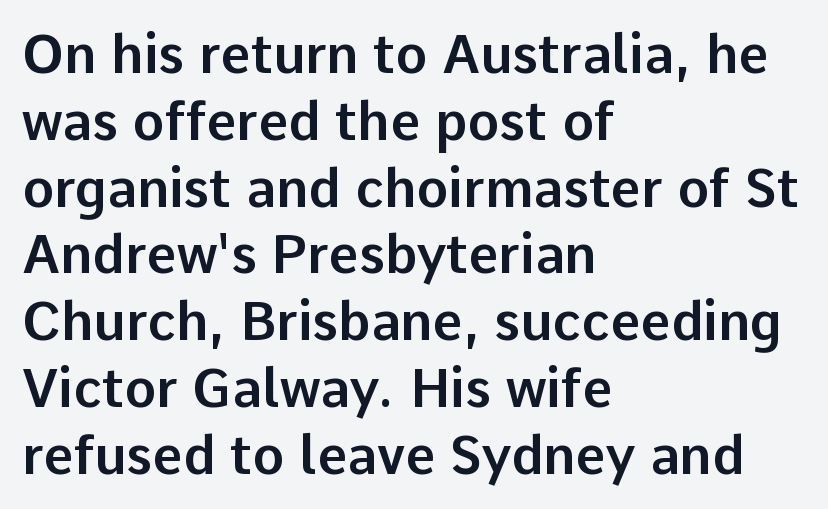
The image shows 53 px sans-serif type, upright; set left-aligned, normal line spacing (1.26x), normal letter spacing, not underlined; low stroke contrast and a medium x-height.
